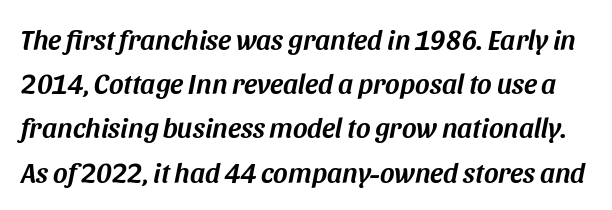
Default kerning and tracking; the words read as compact shapes. The rendering uses natural spacing where letterforms have individual widths. This sample keeps an unexceptional amount of space between lines. Descender tails drop into unmarked territory. The lettering tilts uniformly, giving the passage an italic look.
